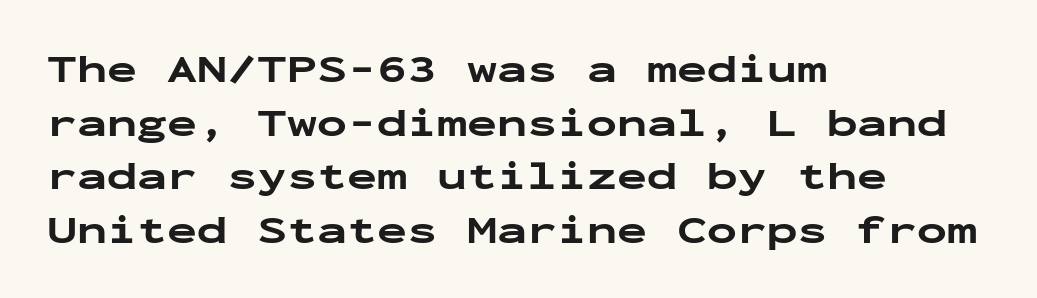
Q: Is the text bold? A: Yes.
Q: Is the text italic (slanted)? A: No, it is upright.
Q: Is the typeface a serif or a sans-serif typeface? A: Sans-serif.
Q: Is the text underlined? A: No.
Q: How is the paragraph aligned? A: Left-aligned.
Q: Is the spacing between letters normal or unusually wide? A: Normal.
Q: Is the spacing between lines tight, normal or loose? A: Normal.
Q: Width (condensed, normal, or wide)? A: Wide.
Q: Stroke contrast? A: Low.
Q: x-height? A: Medium.
Q: Monospaced? A: Yes.
